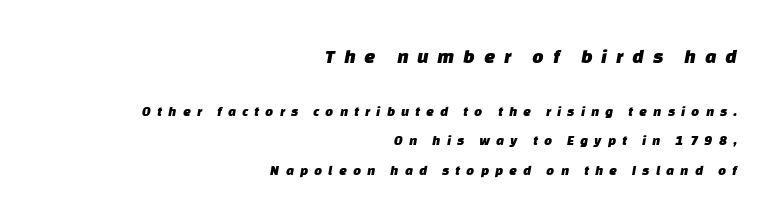
Q: Is the text underlined? A: No.
Q: How is the paragraph aligned? A: Right-aligned.
Q: Is the spacing between letters normal or unusually wide? A: Unusually wide.
Q: Is the spacing between lines tight, normal or loose? A: Loose.
Q: Which block of text is set in a larger size, the first (top) or the second (bottom)? A: The first (top) one.
